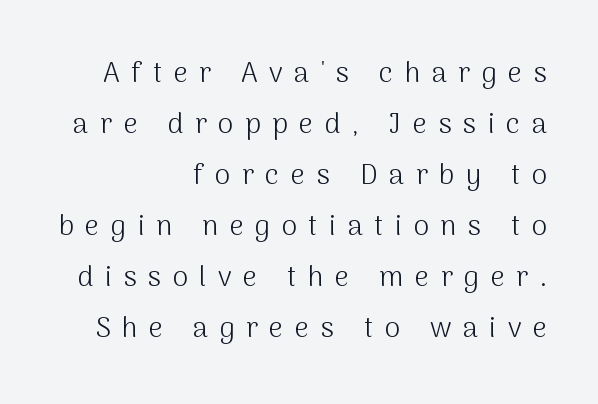
The image shows 28 px light sans-serif type, upright; set right-aligned, line spacing 1.82x, unusually wide letter spacing (+0.41 em), not underlined; medium stroke contrast and a medium x-height.
